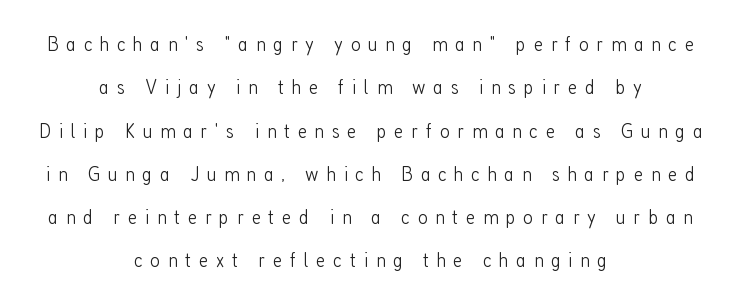
The specimen reads as upright at a glance. The designer dialed line spacing up above the default. Weight: in the light-to-regular range. This rendering widens character spacing well past its baseline value. Type without underlining.
